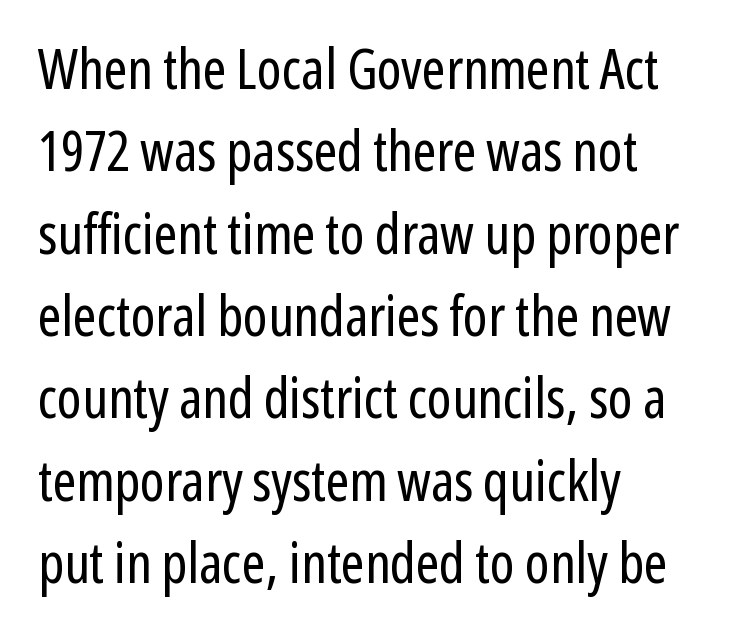
Q: Is the text bold? A: No.
Q: Is the text italic (slanted)? A: No, it is upright.
Q: Is the typeface a serif or a sans-serif typeface? A: Sans-serif.
Q: Is the text underlined? A: No.
Q: How is the paragraph aligned? A: Left-aligned.
Q: Is the spacing between letters normal or unusually wide? A: Normal.
Q: Is the spacing between lines tight, normal or loose? A: Normal.
Q: Width (condensed, normal, or wide)? A: Condensed.
Q: Stroke contrast? A: Low.
Q: x-height? A: Medium.
Q: Monospaced? A: No.
